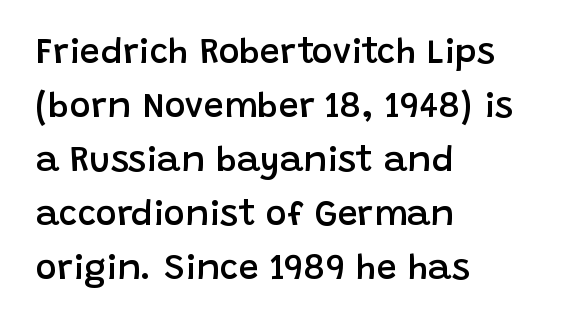
Q: Is the text bold? A: Semi-bold.
Q: Is the text italic (slanted)? A: No, it is upright.
Q: Is the typeface a serif or a sans-serif typeface? A: Sans-serif.
Q: Is the text underlined? A: No.
Q: How is the paragraph aligned? A: Left-aligned.
Q: Is the spacing between letters normal or unusually wide? A: Normal.
Q: Is the spacing between lines tight, normal or loose? A: Normal.
Q: Width (condensed, normal, or wide)? A: Normal.
Q: Stroke contrast? A: Low.
Q: x-height? A: Large.
Q: Monospaced? A: No.
